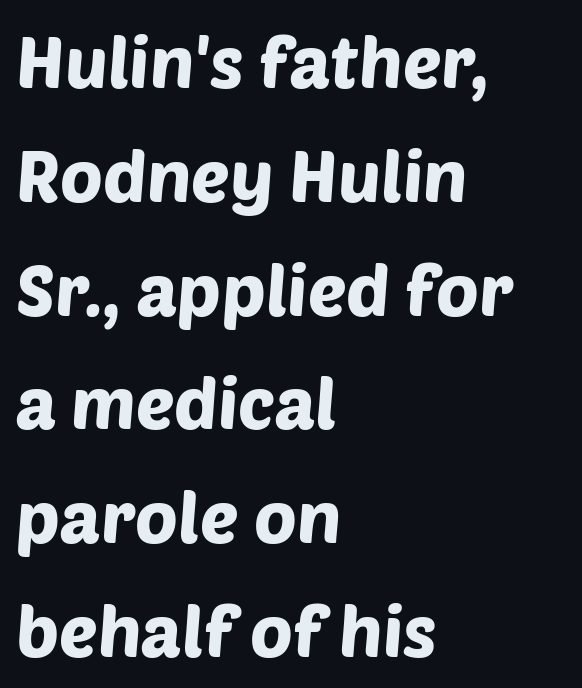
The face used here is proportionally spaced, like ordinary book or web type. Casual observation: everything's shoved over to the left. Check where the strokes stop: nothing finishes them off — pure sans. A normal amount of white space separates one row of letters from the next. Glyph-to-glyph distance matches everyday printed text. Descenders hang freely into open space.
